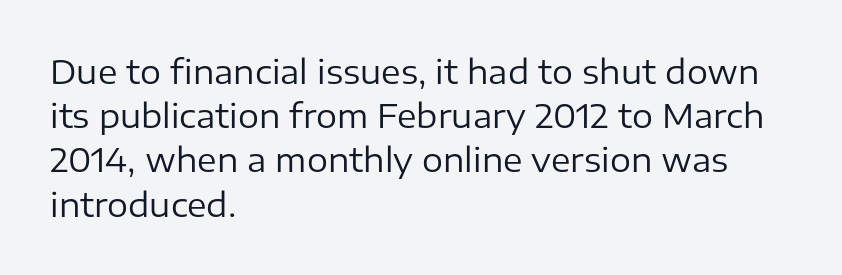
The lettering holds an erect, upright posture throughout. To sum up the face: it is a sans, with no serifs. The strokes carry an ordinary text weight at most. Clear beneath every line of the passage. Vertically, the passage feels balanced, rows spaced as you'd expect.
